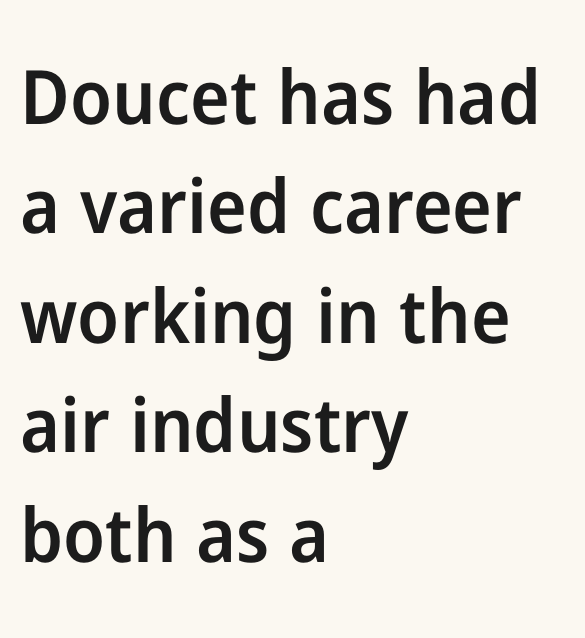
{"serif": "no", "italic": "no", "bold": "semi", "weight": "semibold", "width": "normal", "stroke_contrast": "low", "x_height": "medium", "monospaced": "no", "underline": "no", "align": "left", "line_spacing": "normal", "line_spacing_ratio": 1.46, "letter_spacing": "normal", "letter_spacing_em": 0.0, "glyph_px": 75}
